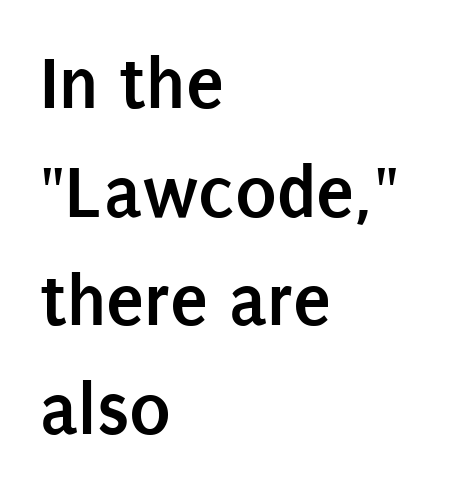
The image shows 77 px semibold, condensed sans-serif type, upright; set left-aligned, normal line spacing (1.41x), normal letter spacing, not underlined; low stroke contrast and a large x-height.
